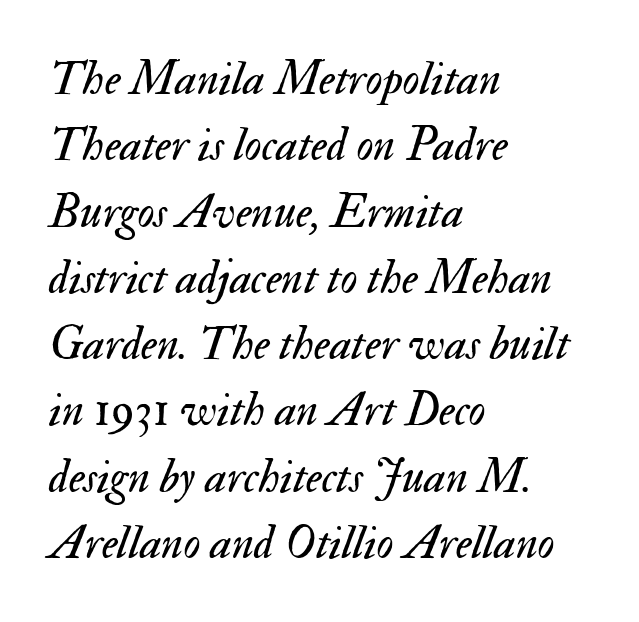
Q: Is the text bold? A: No.
Q: Is the text italic (slanted)? A: Yes, it leans right by about 17 degrees.
Q: Is the text underlined? A: No.
Q: How is the paragraph aligned? A: Left-aligned.
Q: Is the spacing between letters normal or unusually wide? A: Normal.
Q: Is the spacing between lines tight, normal or loose? A: Normal.
Q: Width (condensed, normal, or wide)? A: Normal.
Q: Stroke contrast? A: Medium.
Q: x-height? A: Small.
Q: Monospaced? A: No.
